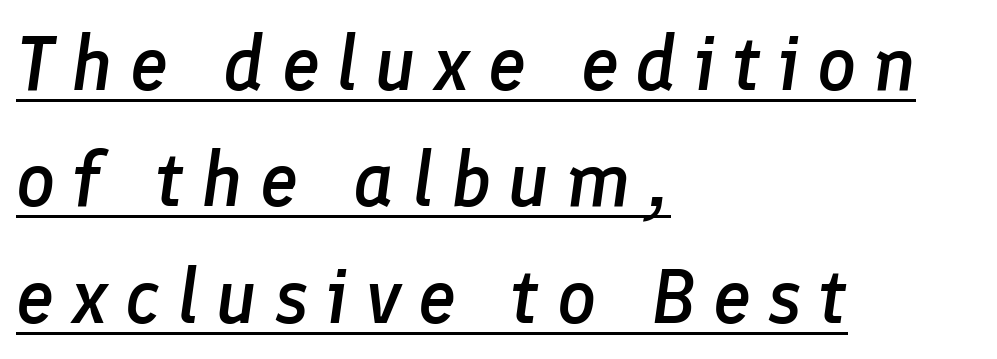
{"italic": "yes", "lean": "right", "slant_degrees": 8, "bold": "semi", "weight": "semibold", "width": "normal", "stroke_contrast": "low", "x_height": "medium", "monospaced": "no", "underline": "yes", "align": "left", "line_spacing": "normal", "line_spacing_ratio": 1.51, "letter_spacing": "wide", "letter_spacing_em": 0.22, "glyph_px": 77}
